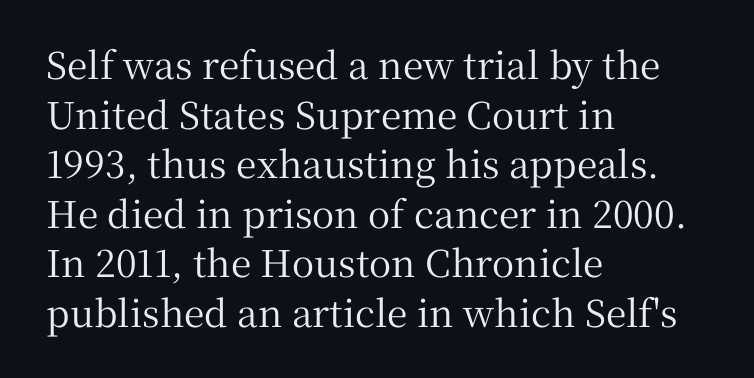
{"serif": "yes", "italic": "no", "width": "normal", "stroke_contrast": "medium", "x_height": "medium", "monospaced": "no", "underline": "no", "align": "left", "line_spacing": "normal", "line_spacing_ratio": 1.34, "letter_spacing": "normal", "letter_spacing_em": 0.0, "glyph_px": 37}
